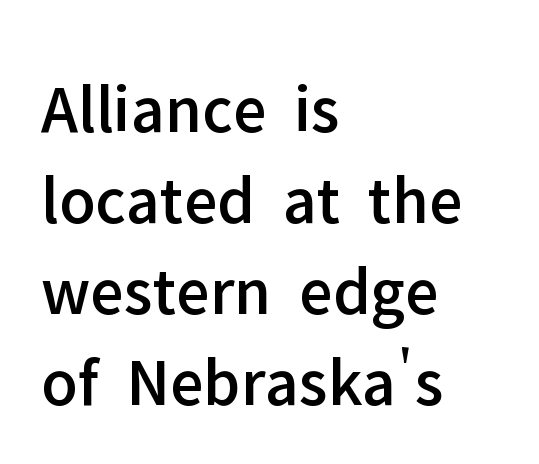
Clear beneath every line of the passage. The vertical gap from one line to the next is medium. It's the straight-up-and-down kind of type. Visually the block forms a straight wall on the left and a jagged coastline on the right.
